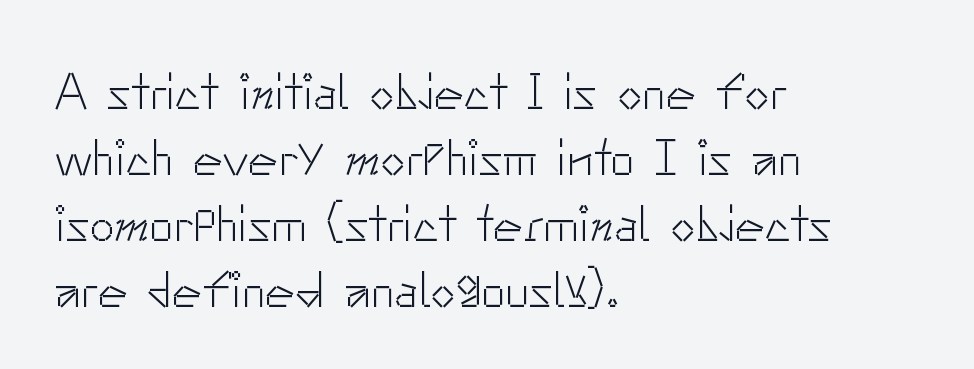
Quick note: not italic, upright. Between one letter and the next there's only the usual sliver of space. The characters display no serif detailing; their extremities are plain. Caption: face not bold, strokes unweighted. Typeset ragged right — the left edge is the straight one.
